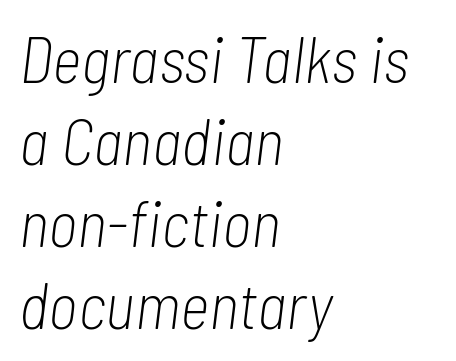
The image shows 64 px light, condensed type, italic (leaning right); set left-aligned, normal line spacing (1.28x), normal letter spacing, not underlined; low stroke contrast and a medium x-height.
